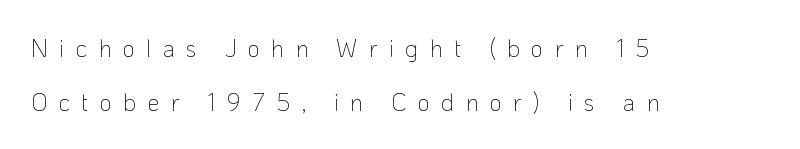
The image shows 24 px text type, upright; set left-aligned, loose line spacing (2.24x), unusually wide letter spacing (+0.47 em), not underlined.
